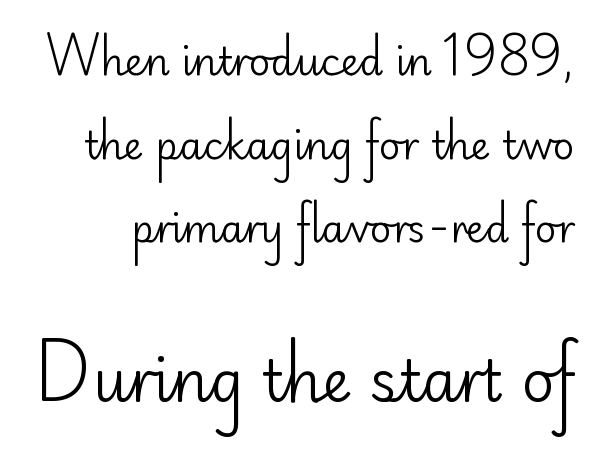
{"serif": "no", "italic": "no", "bold": "no", "weight": "regular", "width": "normal", "stroke_contrast": "low", "x_height": "small", "monospaced": "no", "underline": "no", "line_spacing": "loose", "line_spacing_ratio": 2.2, "letter_spacing": "normal", "letter_spacing_em": 0.0, "larger_block": "second", "size_ratio": 1.5, "glyph_px": 57}
